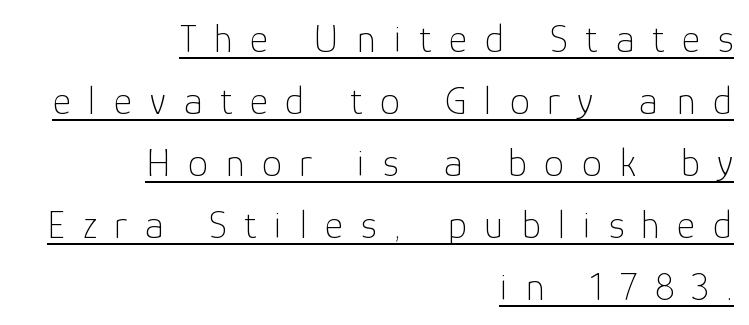
Q: Is the text bold? A: No.
Q: Is the text italic (slanted)? A: No, it is upright.
Q: Is the typeface a serif or a sans-serif typeface? A: Sans-serif.
Q: Is the text underlined? A: Yes.
Q: How is the paragraph aligned? A: Right-aligned.
Q: Is the spacing between letters normal or unusually wide? A: Unusually wide.
Q: Is the spacing between lines tight, normal or loose? A: Normal.
Q: Width (condensed, normal, or wide)? A: Normal.
Q: Stroke contrast? A: Low.
Q: x-height? A: Medium.
Q: Monospaced? A: No.
